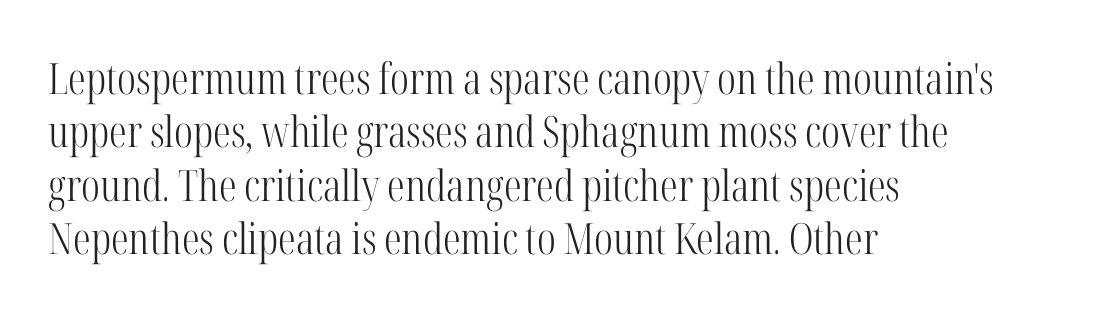
Q: Is the text bold? A: No.
Q: Is the text italic (slanted)? A: No, it is upright.
Q: Is the typeface a serif or a sans-serif typeface? A: Serif.
Q: Is the text underlined? A: No.
Q: How is the paragraph aligned? A: Left-aligned.
Q: Is the spacing between letters normal or unusually wide? A: Normal.
Q: Width (condensed, normal, or wide)? A: Condensed.
Q: Stroke contrast? A: High.
Q: x-height? A: Medium.
Q: Monospaced? A: No.
